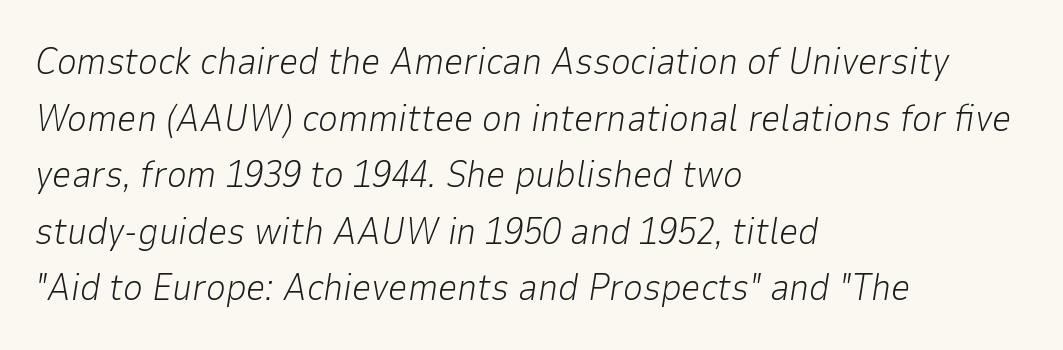
The image shows 38 px light type, italic (leaning right); set left-aligned, normal line spacing (1.49x), normal letter spacing, not underlined; low stroke contrast and a medium x-height.
